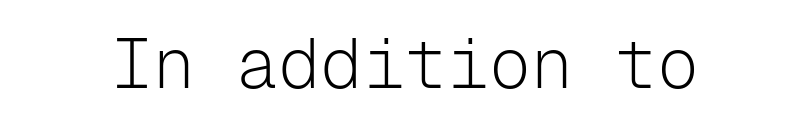
The image shows 70 px light sans-serif type, upright, monospaced; set normal letter spacing, not underlined; low stroke contrast and a medium x-height.
